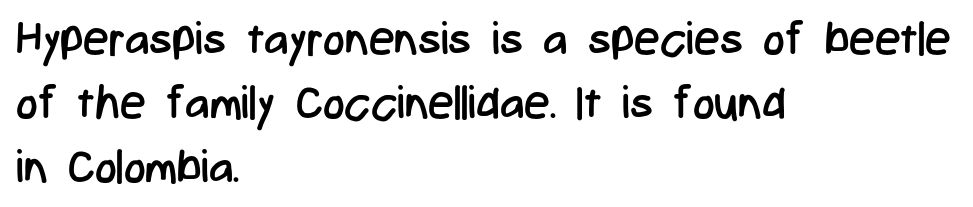
{"serif": "no", "italic": "no", "bold": "no", "weight": "regular", "width": "condensed", "stroke_contrast": "low", "x_height": "medium", "monospaced": "no", "underline": "no", "align": "left", "line_spacing": "normal", "line_spacing_ratio": 1.39, "letter_spacing": "normal", "letter_spacing_em": 0.0, "glyph_px": 46}
